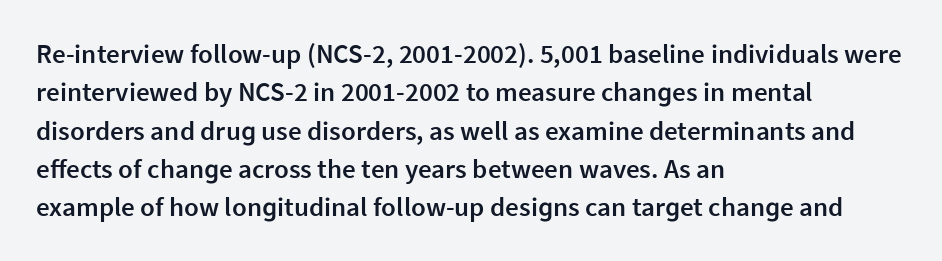
The image shows 27 px text type, upright; set left-aligned, normal line spacing (1.42x), normal letter spacing, not underlined.
